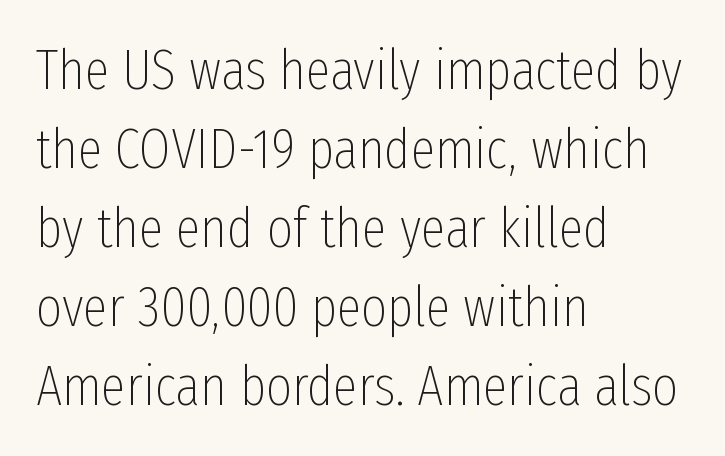
Q: Is the text bold? A: No.
Q: Is the text italic (slanted)? A: No, it is upright.
Q: Is the typeface a serif or a sans-serif typeface? A: Sans-serif.
Q: Is the text underlined? A: No.
Q: How is the paragraph aligned? A: Left-aligned.
Q: Is the spacing between letters normal or unusually wide? A: Normal.
Q: Is the spacing between lines tight, normal or loose? A: Normal.
Q: Width (condensed, normal, or wide)? A: Condensed.
Q: Stroke contrast? A: Low.
Q: x-height? A: Medium.
Q: Monospaced? A: No.
